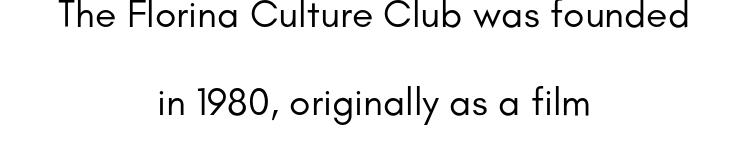
{"serif": "no", "italic": "no", "bold": "no", "weight": "regular", "width": "normal", "stroke_contrast": "low", "x_height": "small", "monospaced": "no", "underline": "no", "align": "center", "line_spacing": "loose", "line_spacing_ratio": 2.26, "letter_spacing": "normal", "letter_spacing_em": 0.0, "glyph_px": 39}
